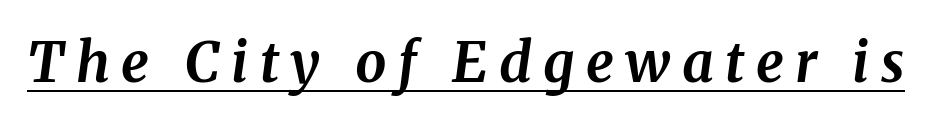
Varying glyph widths throughout — classic text-font behaviour. Notice how a bar underscores the lettering throughout. Students, note that the glyphs here are deliberately spaced far apart. Rendered with sloped, italic letterforms. Thick stems and heavy bowls — unmistakably bold. Examine the stroke ends and you'll spot serifs.
